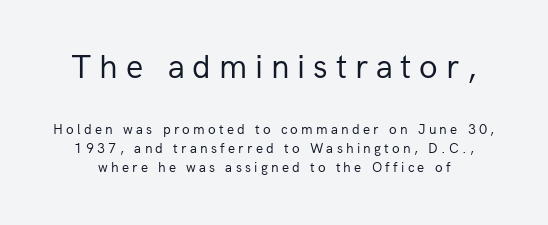
Q: Is the text bold? A: No.
Q: Is the text italic (slanted)? A: No, it is upright.
Q: Is the typeface a serif or a sans-serif typeface? A: Sans-serif.
Q: Is the text underlined? A: No.
Q: Is the spacing between letters normal or unusually wide? A: Unusually wide.
Q: Is the spacing between lines tight, normal or loose? A: Normal.
Q: Which block of text is set in a larger size, the first (top) or the second (bottom)? A: The first (top) one.
Q: Width (condensed, normal, or wide)? A: Normal.
Q: Stroke contrast? A: Low.
Q: x-height? A: Medium.
Q: Monospaced? A: No.
